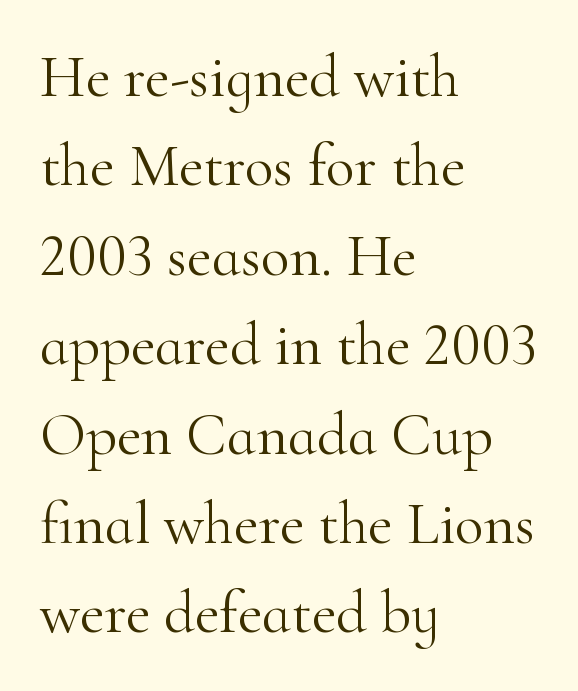
Underlining? Definitely not there. Notice how descenders clear the ascenders below comfortably — that's standard leading. Which margin do the lines hug? The left one — the right edge is uneven. Students, note that the glyphs here touch the page at normal intervals. The glyphs in this specimen are seriffed.
